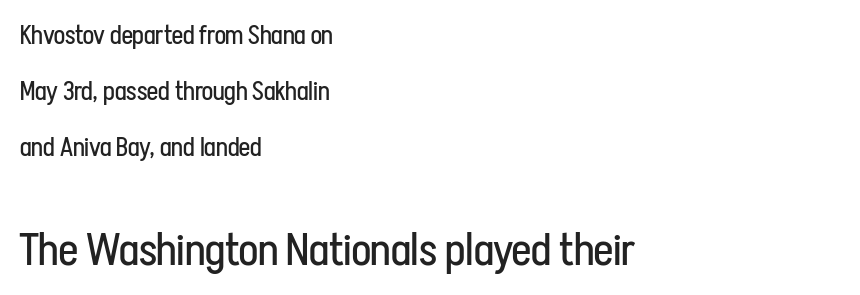
{"serif": "no", "italic": "no", "bold": "no", "weight": "regular", "width": "condensed", "stroke_contrast": "low", "x_height": "medium", "monospaced": "no", "underline": "no", "align": "left", "line_spacing": "loose", "line_spacing_ratio": 2.16, "letter_spacing": "normal", "letter_spacing_em": 0.0, "larger_block": "second", "size_ratio": 1.73, "glyph_px": 45}
